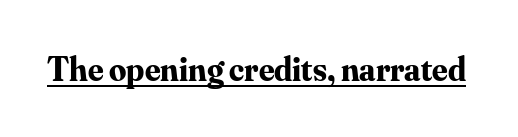
The image shows 34 px bold serif type, upright; set normal letter spacing, underlined; medium stroke contrast and a small x-height.
